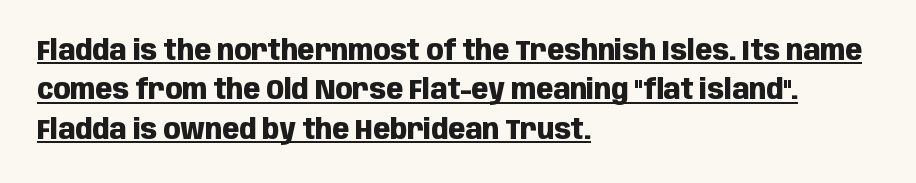
Students, this is bold: see how much ink each stroke carries. Rows of type keep a routine distance in the vertical direction. I'd call this a sans setting — the letters go barefoot. Tracking here is standard; glyphs follow each other at the usual distance. No italicization has been applied; the sample stays upright. Leftover space on each line is placed entirely after the last word.
